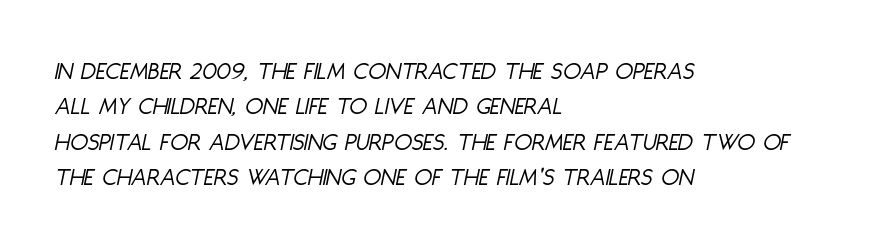
Q: Is the text bold? A: No.
Q: Is the text italic (slanted)? A: Yes, it leans right by about 11 degrees.
Q: Is the text underlined? A: No.
Q: How is the paragraph aligned? A: Left-aligned.
Q: Is the spacing between letters normal or unusually wide? A: Normal.
Q: Is the spacing between lines tight, normal or loose? A: Normal.
